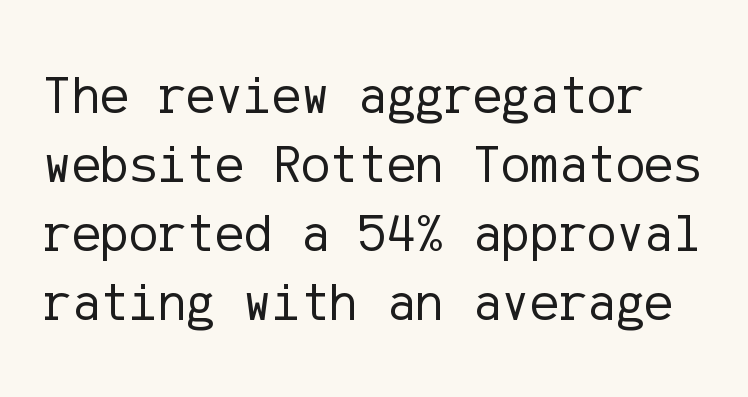
{"serif": "no", "italic": "no", "bold": "no", "weight": "regular", "width": "normal", "stroke_contrast": "low", "x_height": "medium", "underline": "no", "line_spacing": "normal", "line_spacing_ratio": 1.28, "letter_spacing": "normal", "letter_spacing_em": 0.0, "glyph_px": 54}
